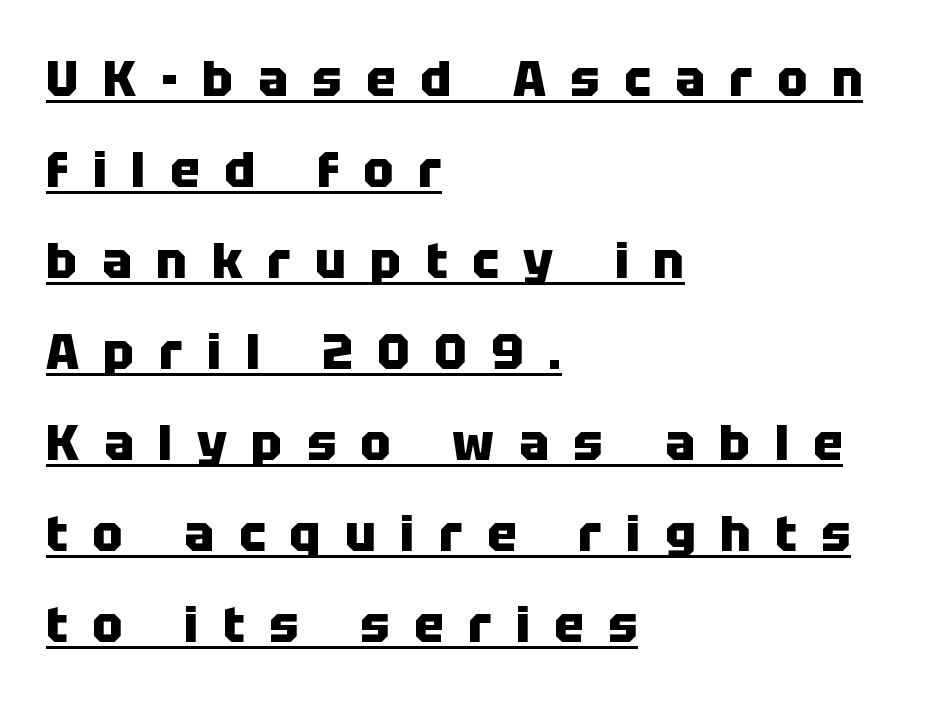
{"serif": "no", "italic": "no", "bold": "yes", "weight": "heavy", "width": "normal", "stroke_contrast": "low", "x_height": "large", "monospaced": "no", "underline": "yes", "align": "left", "line_spacing_ratio": 1.82, "letter_spacing": "wide", "letter_spacing_em": 0.49, "glyph_px": 50}
